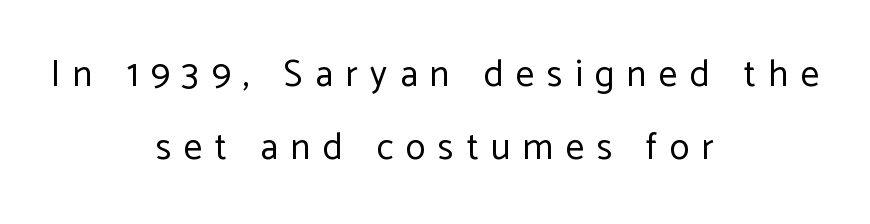
The image shows 37 px regular-weight sans-serif type, upright; set centered, loose line spacing (1.96x), unusually wide letter spacing (+0.34 em), not underlined; low stroke contrast and a medium x-height.
